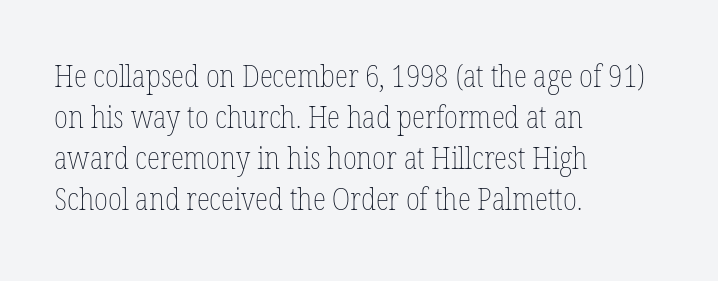
Stroke thickness stays within the range of a standard reading face or lighter. This rendering uses left alignment, leaving the right contour irregular. Bare-footed words on every line. Note the varied advance widths — an 'i' is clearly narrower than an 'm'.
